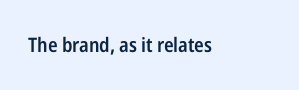
The image shows 20 px text type, upright; set normal letter spacing, not underlined.
